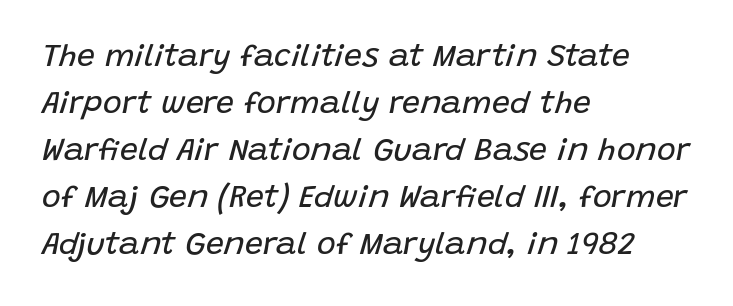
Q: Is the text bold? A: No.
Q: Is the text italic (slanted)? A: Yes, it leans right by about 15 degrees.
Q: Is the text underlined? A: No.
Q: How is the paragraph aligned? A: Left-aligned.
Q: Is the spacing between letters normal or unusually wide? A: Normal.
Q: Is the spacing between lines tight, normal or loose? A: Normal.
Q: Width (condensed, normal, or wide)? A: Normal.
Q: Stroke contrast? A: Low.
Q: x-height? A: Large.
Q: Monospaced? A: No.
